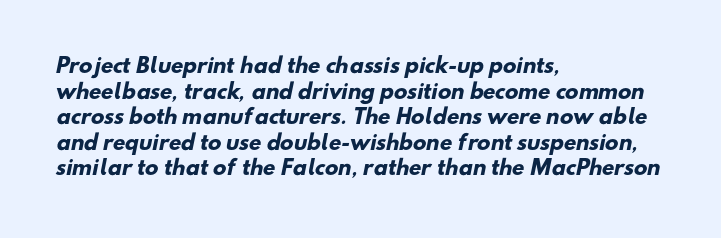
Check under the words: just untouched page. Each word holds together tightly as a unit, with standard inter-letter gaps. Its strokes are broad and dark, the hallmark of bold type. The designer left line spacing at the default. The passage is arranged the way most books set body copy — flush left.
